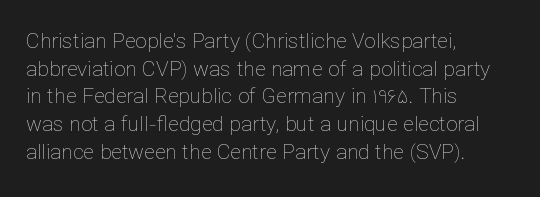
The image shows 21 px text type, upright; set left-aligned, normal line spacing (1.32x), normal letter spacing, not underlined.
